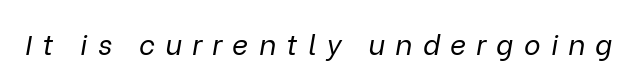
No chunkiness to these letters — they're not bold. The lettering tilts uniformly, giving the passage an italic look. Each letter keeps its own natural width here, so spacing adapts to shape. Words appear elongated and porous because spacing is wide.
